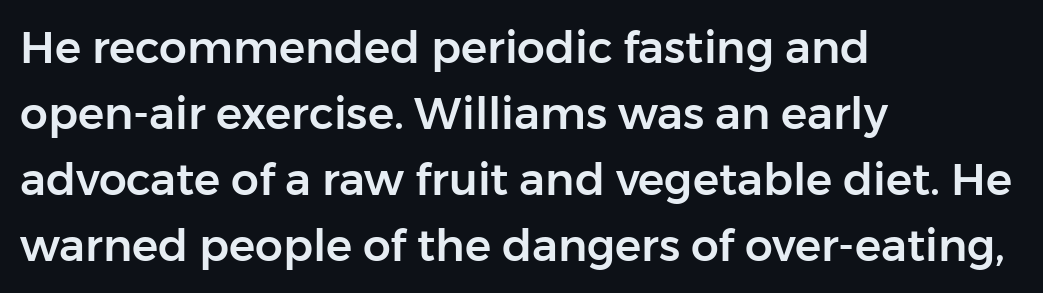
Q: Is the text italic (slanted)? A: No, it is upright.
Q: Is the typeface a serif or a sans-serif typeface? A: Sans-serif.
Q: Is the text underlined? A: No.
Q: How is the paragraph aligned? A: Left-aligned.
Q: Is the spacing between letters normal or unusually wide? A: Normal.
Q: Is the spacing between lines tight, normal or loose? A: Normal.
Q: Width (condensed, normal, or wide)? A: Normal.
Q: Stroke contrast? A: Low.
Q: x-height? A: Medium.
Q: Monospaced? A: No.
